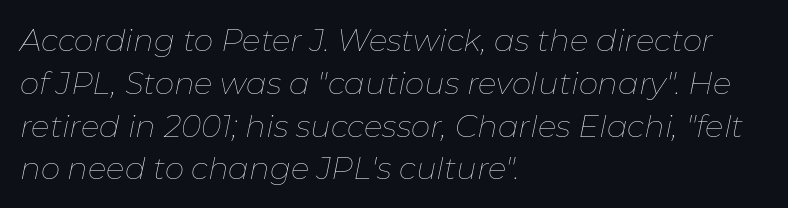
The image shows 31 px thin type, italic (leaning right); set left-aligned, normal line spacing (1.38x), normal letter spacing, not underlined; low stroke contrast and a medium x-height.
